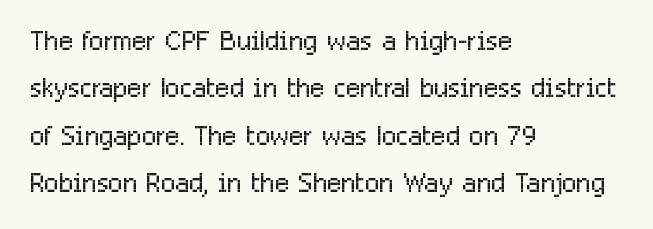
Q: Is the text bold? A: No.
Q: Is the text italic (slanted)? A: No, it is upright.
Q: Is the typeface a serif or a sans-serif typeface? A: Sans-serif.
Q: Is the text underlined? A: No.
Q: How is the paragraph aligned? A: Left-aligned.
Q: Is the spacing between letters normal or unusually wide? A: Normal.
Q: Is the spacing between lines tight, normal or loose? A: Normal.
Q: Width (condensed, normal, or wide)? A: Condensed.
Q: Stroke contrast? A: Low.
Q: x-height? A: Medium.
Q: Monospaced? A: No.
